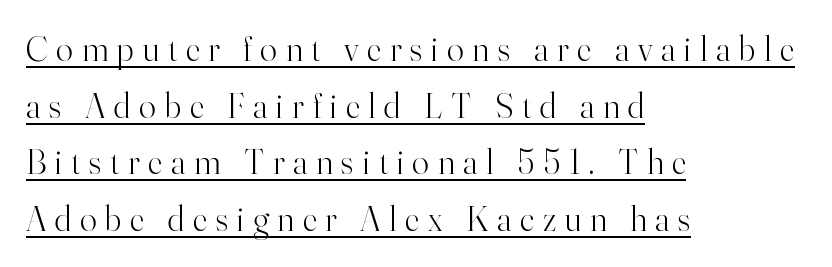
Q: Is the text bold? A: No.
Q: Is the text italic (slanted)? A: No, it is upright.
Q: Is the typeface a serif or a sans-serif typeface? A: Serif.
Q: Is the text underlined? A: Yes.
Q: How is the paragraph aligned? A: Left-aligned.
Q: Is the spacing between letters normal or unusually wide? A: Unusually wide.
Q: Is the spacing between lines tight, normal or loose? A: Normal.
Q: Width (condensed, normal, or wide)? A: Normal.
Q: Stroke contrast? A: High.
Q: x-height? A: Small.
Q: Monospaced? A: No.
